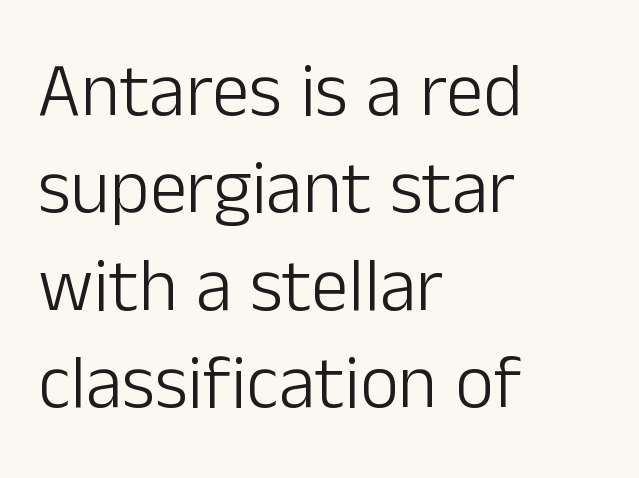
The image shows 75 px light sans-serif type, upright; set left-aligned, normal line spacing (1.3x), normal letter spacing, not underlined; low stroke contrast and a medium x-height.
